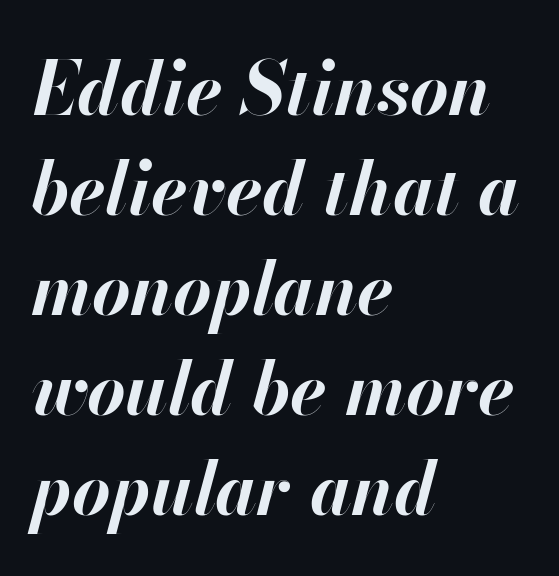
The image shows 74 px bold type, italic (leaning right); set left-aligned, normal line spacing (1.35x), normal letter spacing, not underlined; high stroke contrast and a small x-height.
